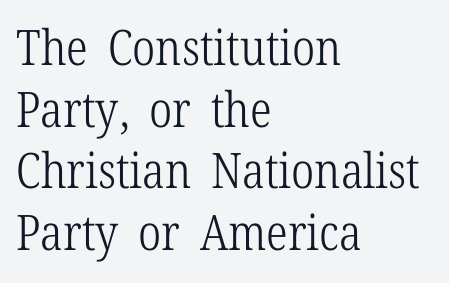
Summary of vertical rhythm: regular, with standard interline spacing. In terms of posture, this sample is upright. These lines keep a tight, regular rhythm from letter to letter. The passage is arranged the way most books set body copy — flush left.
